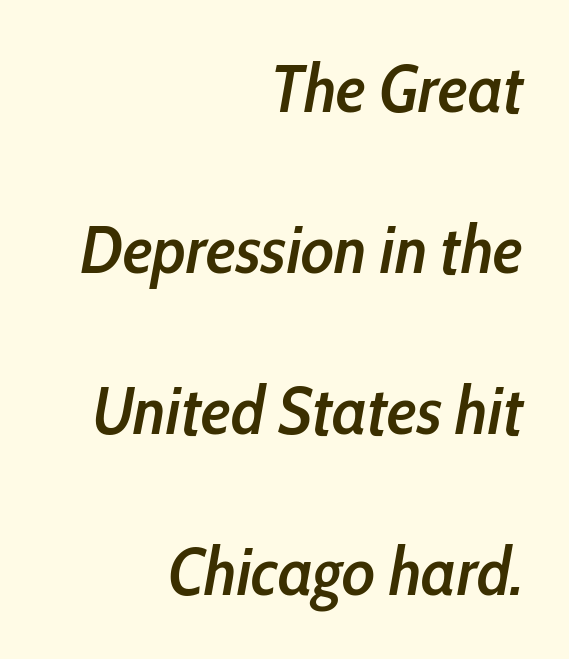
The image shows 68 px semibold, condensed type, italic (leaning right); set right-aligned, loose line spacing (2.37x), normal letter spacing, not underlined; low stroke contrast and a medium x-height.
